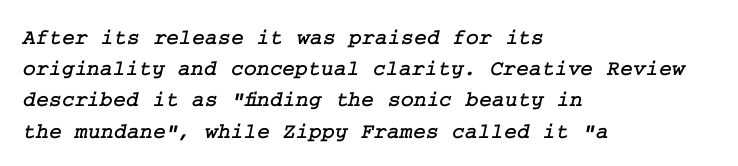
{"underline": "no", "align": "left", "line_spacing": "normal", "line_spacing_ratio": 1.42, "letter_spacing": "normal", "letter_spacing_em": 0.0, "glyph_px": 22}
